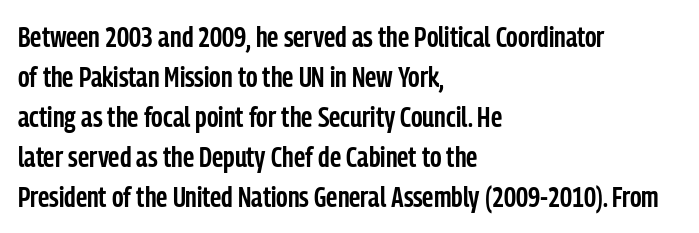
{"serif": "no", "italic": "no", "bold": "semi", "weight": "semibold", "width": "condensed", "stroke_contrast": "low", "x_height": "medium", "monospaced": "no", "underline": "no", "align": "left", "line_spacing": "normal", "line_spacing_ratio": 1.38, "letter_spacing": "normal", "letter_spacing_em": 0.0, "glyph_px": 29}
